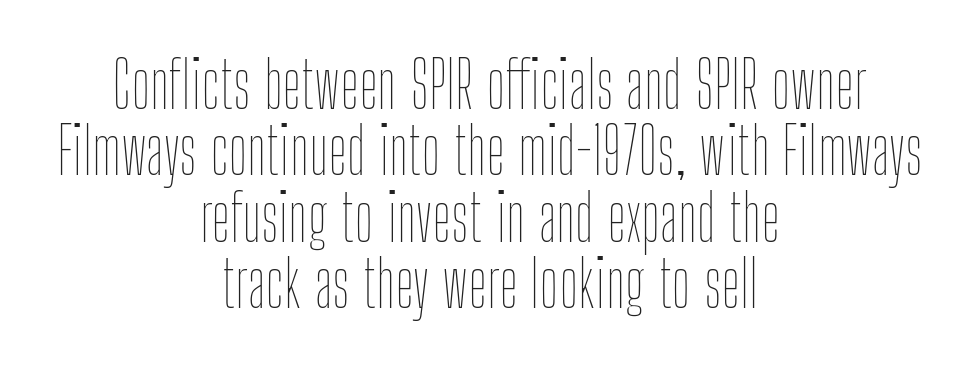
The image shows 65 px thin, condensed type, upright; set centered, tight line spacing (1.02x), normal letter spacing, not underlined; low stroke contrast and a medium x-height.
